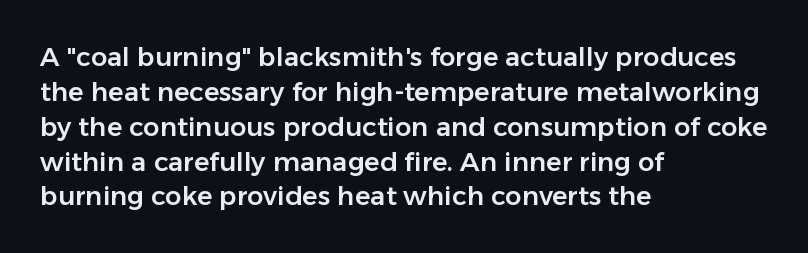
The image shows 26 px text type, upright; set left-aligned, normal line spacing (1.34x), normal letter spacing, not underlined.
